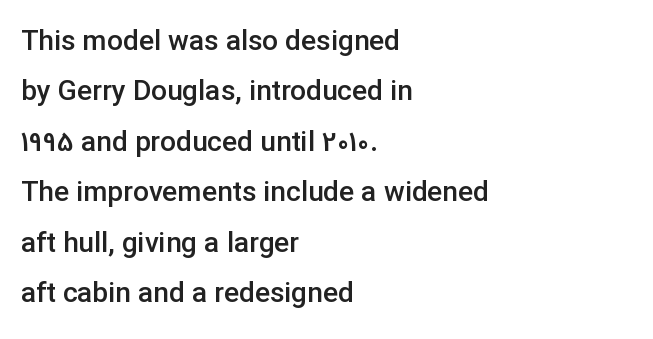
{"serif": "no", "italic": "no", "bold": "semi", "weight": "semibold", "width": "normal", "stroke_contrast": "low", "x_height": "medium", "monospaced": "no", "underline": "no", "align": "left", "line_spacing_ratio": 1.8, "letter_spacing": "normal", "letter_spacing_em": 0.0, "glyph_px": 28}
